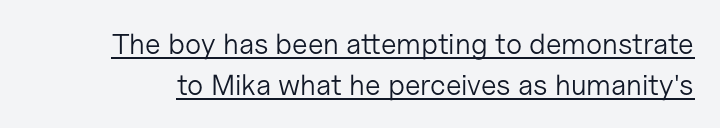
{"serif": "no", "italic": "no", "bold": "no", "weight": "light", "width": "normal", "stroke_contrast": "low", "x_height": "medium", "monospaced": "no", "underline": "yes", "line_spacing": "normal", "line_spacing_ratio": 1.4, "letter_spacing": "normal", "letter_spacing_em": 0.0, "glyph_px": 29}
